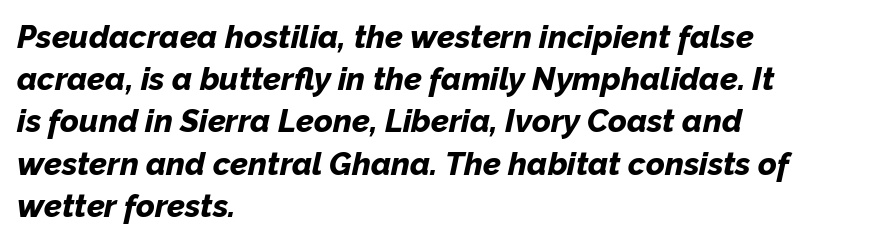
Check the space under the baseline: it is left empty. The horizontal fit of the characters is conventional and even. This sample is left-justified, so line endings fall wherever the words run out. Heft: maximum for text — a bold.
